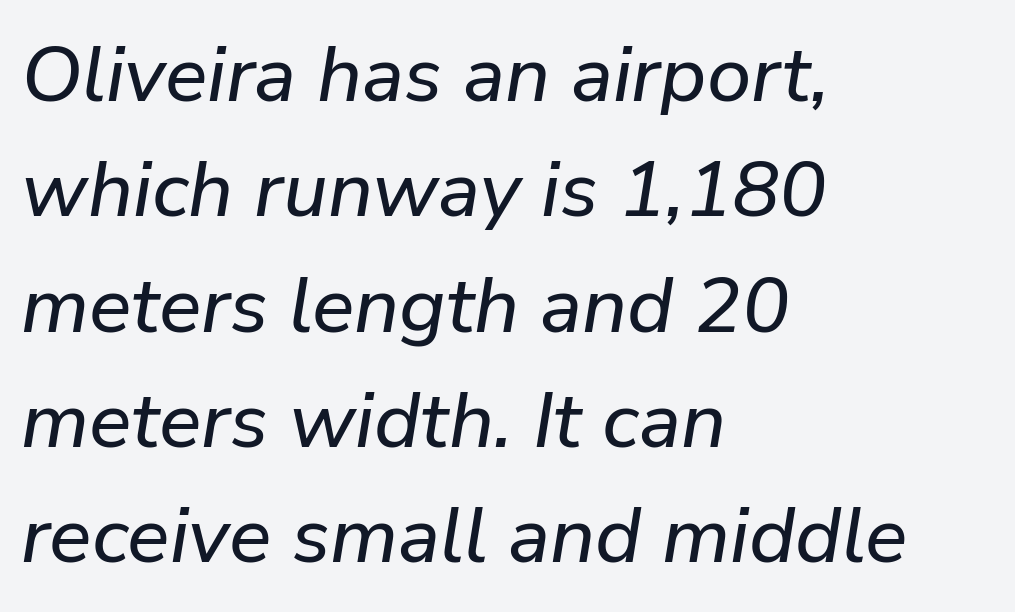
Q: Is the text italic (slanted)? A: Yes, it leans right by about 9 degrees.
Q: Is the text underlined? A: No.
Q: How is the paragraph aligned? A: Left-aligned.
Q: Is the spacing between letters normal or unusually wide? A: Normal.
Q: Is the spacing between lines tight, normal or loose? A: Normal.
Q: Width (condensed, normal, or wide)? A: Normal.
Q: Stroke contrast? A: Low.
Q: x-height? A: Medium.
Q: Monospaced? A: No.
